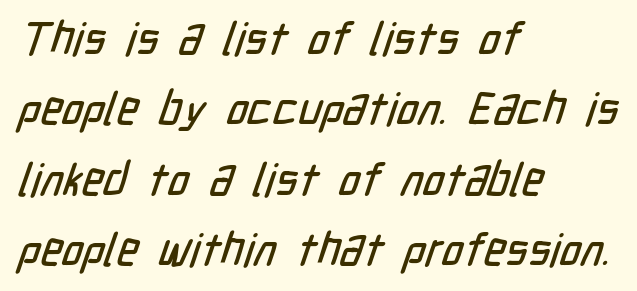
Q: Is the typeface a serif or a sans-serif typeface? A: Sans-serif.
Q: Is the text underlined? A: No.
Q: How is the paragraph aligned? A: Left-aligned.
Q: Is the spacing between letters normal or unusually wide? A: Normal.
Q: Is the spacing between lines tight, normal or loose? A: Normal.
Q: Width (condensed, normal, or wide)? A: Condensed.
Q: Stroke contrast? A: Low.
Q: x-height? A: Medium.
Q: Monospaced? A: No.
